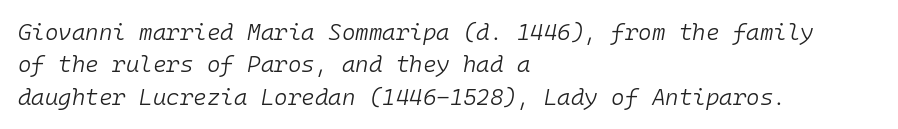
The image shows 23 px text type, italic (leaning right); set left-aligned, normal line spacing (1.41x), normal letter spacing, not underlined.
